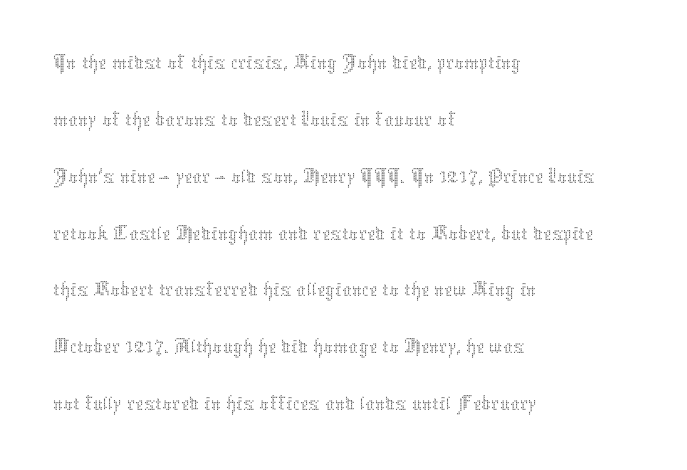
Q: Is the text bold? A: No.
Q: Is the text italic (slanted)? A: No, it is upright.
Q: Is the text underlined? A: No.
Q: How is the paragraph aligned? A: Left-aligned.
Q: Is the spacing between letters normal or unusually wide? A: Normal.
Q: Width (condensed, normal, or wide)? A: Normal.
Q: Stroke contrast? A: Medium.
Q: x-height? A: Medium.
Q: Monospaced? A: No.
